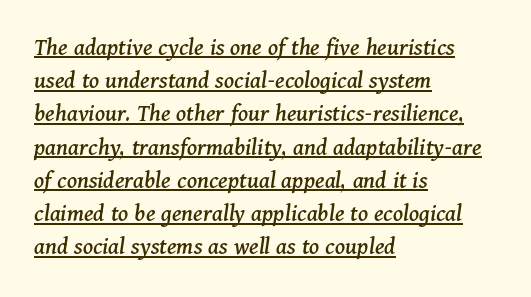
Q: Is the text italic (slanted)? A: Yes, it leans right by about 11 degrees.
Q: Is the text underlined? A: Yes.
Q: How is the paragraph aligned? A: Left-aligned.
Q: Is the spacing between letters normal or unusually wide? A: Normal.
Q: Is the spacing between lines tight, normal or loose? A: Normal.
